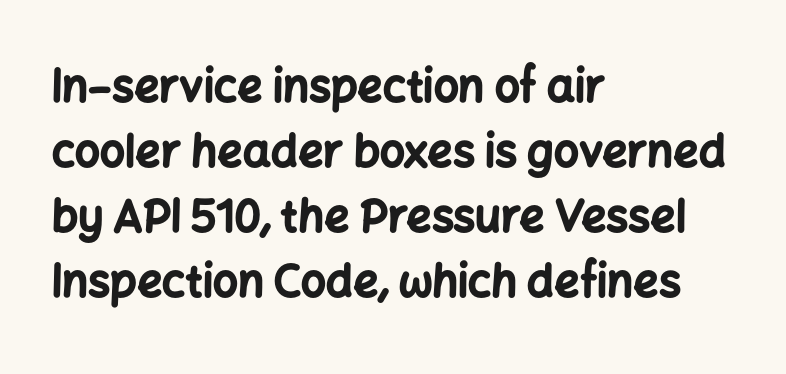
{"serif": "no", "italic": "no", "bold": "yes", "weight": "bold", "width": "normal", "stroke_contrast": "low", "x_height": "medium", "monospaced": "no", "underline": "no", "align": "left", "line_spacing": "normal", "line_spacing_ratio": 1.48, "letter_spacing": "normal", "letter_spacing_em": 0.0, "glyph_px": 44}
